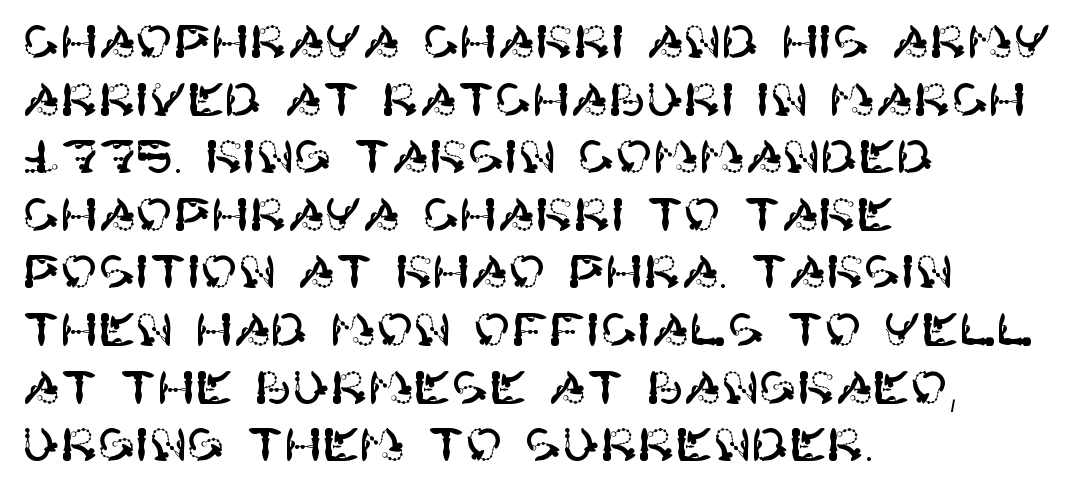
This rendering uses left alignment, leaving the right contour irregular. Default kerning and tracking; the words read as compact shapes. The typography opts for an upright posture over an oblique one. Words float on clear page, feet unadorned. Nothing sits at the stroke ends, so this counts as sans-serif.
